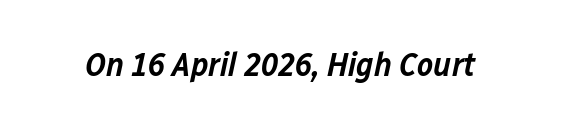
The image shows 34 px semibold type, italic (leaning right); set normal letter spacing, not underlined; low stroke contrast and a medium x-height.
